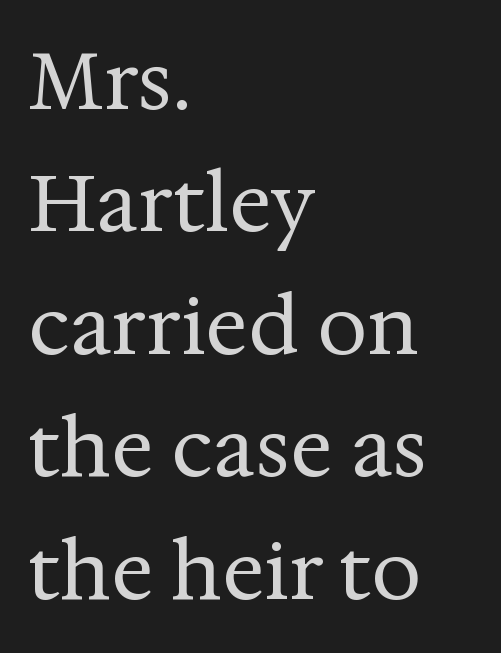
{"serif": "yes", "italic": "no", "bold": "no", "weight": "regular", "width": "normal", "stroke_contrast": "medium", "x_height": "medium", "monospaced": "no", "underline": "no", "align": "left", "line_spacing": "normal", "line_spacing_ratio": 1.55, "letter_spacing": "normal", "letter_spacing_em": 0.0, "glyph_px": 79}
